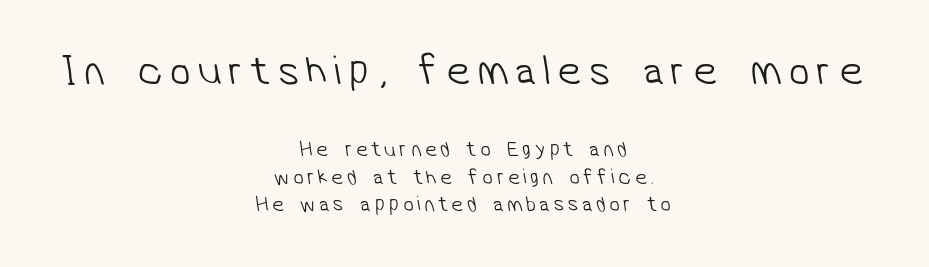
Q: Is the text bold? A: No.
Q: Is the typeface a serif or a sans-serif typeface? A: Sans-serif.
Q: Is the text underlined? A: No.
Q: How is the paragraph aligned? A: Centered.
Q: Is the spacing between lines tight, normal or loose? A: Normal.
Q: Which block of text is set in a larger size, the first (top) or the second (bottom)? A: The first (top) one.
Q: Width (condensed, normal, or wide)? A: Normal.
Q: Stroke contrast? A: Low.
Q: x-height? A: Medium.
Q: Monospaced? A: No.
